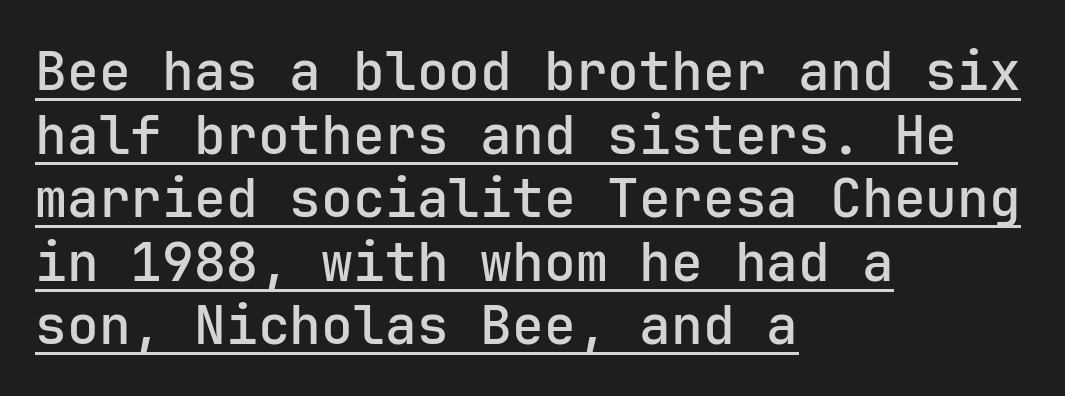
Q: Is the text italic (slanted)? A: No, it is upright.
Q: Is the typeface a serif or a sans-serif typeface? A: Sans-serif.
Q: Is the text underlined? A: Yes.
Q: How is the paragraph aligned? A: Left-aligned.
Q: Is the spacing between letters normal or unusually wide? A: Normal.
Q: Width (condensed, normal, or wide)? A: Normal.
Q: Stroke contrast? A: Low.
Q: x-height? A: Medium.
Q: Monospaced? A: Yes.
